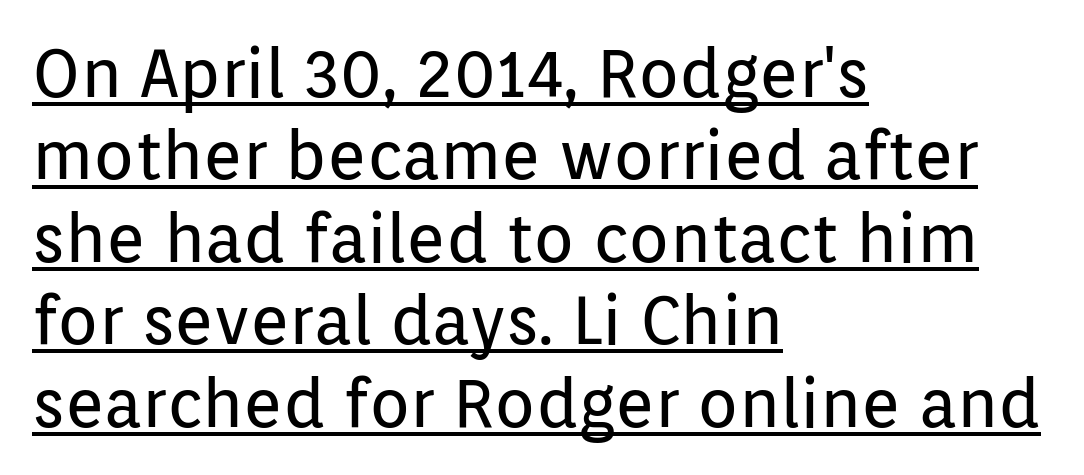
The strokes are not fattened; the text isn't bold. You could call the tracking neutral — neither tight nor loose. Reading down the block, your eye returns to a fixed left position each line. Somebody hit Ctrl+U on this one — the words are underlined. This sample has the flowing, uneven cadence of proportional lettering. The face used here is a sans, in the tradition of grotesques and geometrics.
